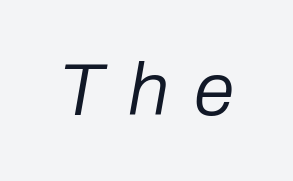
The text carries the slant typical of an italic or oblique font. Character widths vary here, with narrow letters taking less room than wide ones. Stroke thickness stays within the range of a standard reading face or lighter. The space directly below the letters is spotless. Tracking value appears strongly positive — letters spread wide.
